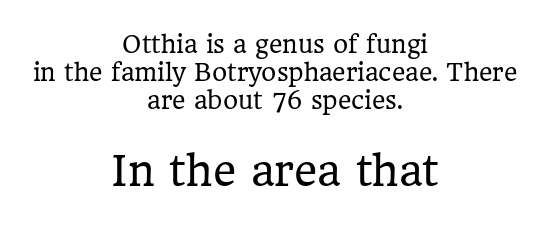
The image shows 40 px regular-weight serif type, upright; set centered, line spacing 1.22x, normal letter spacing, not underlined; the second (bottom) block is 1.74x larger; low stroke contrast and a medium x-height.
